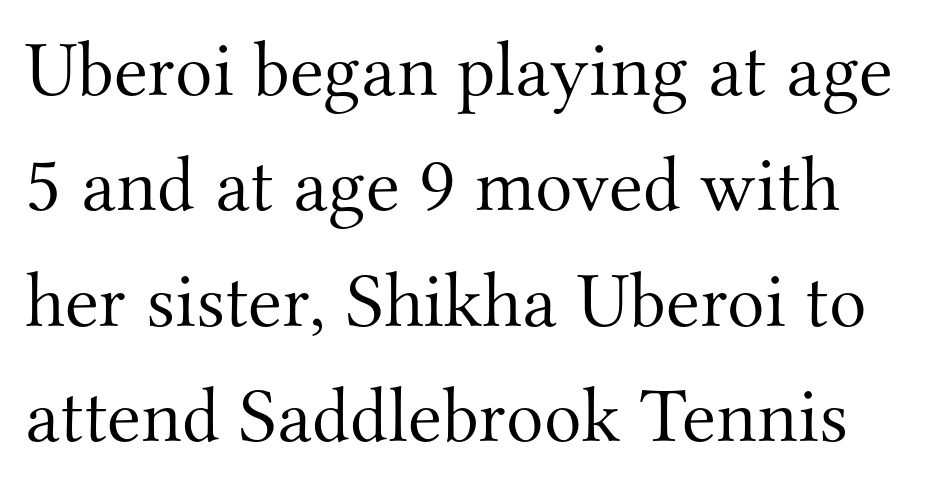
{"serif": "yes", "italic": "no", "bold": "no", "weight": "light", "width": "normal", "stroke_contrast": "medium", "x_height": "small", "monospaced": "no", "underline": "no", "line_spacing": "normal", "line_spacing_ratio": 1.48, "letter_spacing": "normal", "letter_spacing_em": 0.0, "glyph_px": 78}
